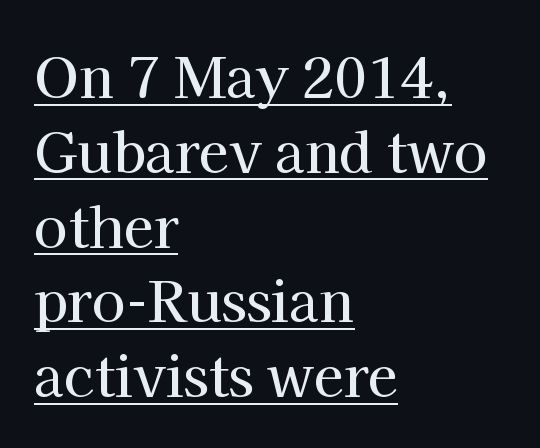
This rendering leaves character spacing at its baseline value. Like a heading marked for emphasis, these lines bear an underscore. This sample is left-justified, so line endings fall wherever the words run out. Posture: upright roman. Varying glyph widths throughout — classic text-font behaviour. The passage shown is typeset with a serif family.
